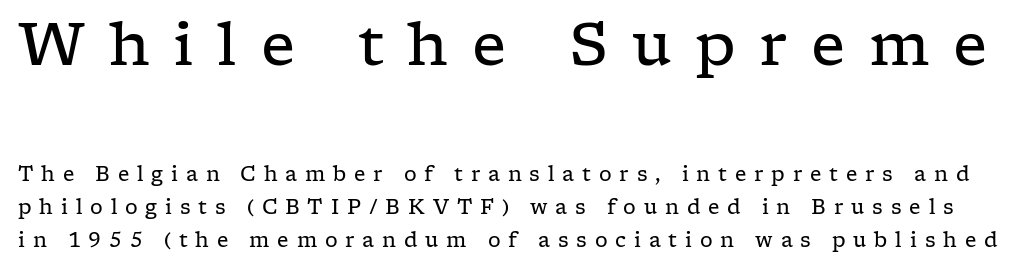
Q: Is the text bold? A: No.
Q: Is the text italic (slanted)? A: No, it is upright.
Q: Is the typeface a serif or a sans-serif typeface? A: Serif.
Q: Is the text underlined? A: No.
Q: Is the spacing between letters normal or unusually wide? A: Unusually wide.
Q: Is the spacing between lines tight, normal or loose? A: Normal.
Q: Which block of text is set in a larger size, the first (top) or the second (bottom)? A: The first (top) one.
Q: Width (condensed, normal, or wide)? A: Wide.
Q: Stroke contrast? A: Low.
Q: x-height? A: Medium.
Q: Monospaced? A: No.
